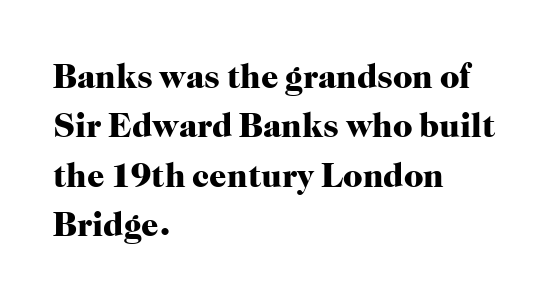
The glyphs are unaccompanied by any horizontal stroke below them. The passage shown is typed in a proportional face where columns would drift. Whoever set this chose a conventional vertical rhythm. I'd call this a serif setting — the letters wear small feet. The passage shown is emphatically bold. Left-aligned paragraph, ragged on the right.
